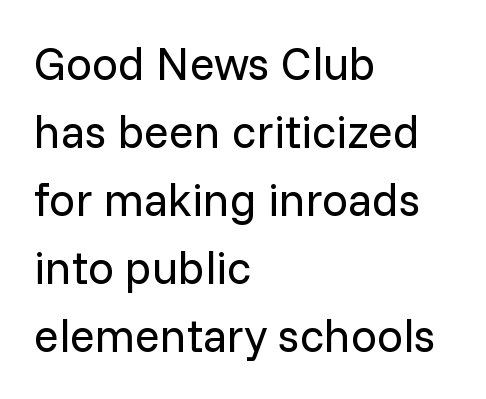
Q: Is the text bold? A: No.
Q: Is the text italic (slanted)? A: No, it is upright.
Q: Is the typeface a serif or a sans-serif typeface? A: Sans-serif.
Q: Is the text underlined? A: No.
Q: How is the paragraph aligned? A: Left-aligned.
Q: Is the spacing between letters normal or unusually wide? A: Normal.
Q: Is the spacing between lines tight, normal or loose? A: Normal.
Q: Width (condensed, normal, or wide)? A: Normal.
Q: Stroke contrast? A: Low.
Q: x-height? A: Medium.
Q: Monospaced? A: No.
